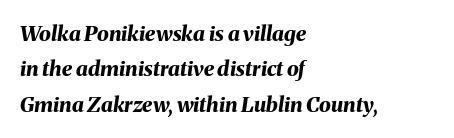
The image shows 21 px bold type, italic (leaning right); set left-aligned, normal line spacing (1.69x), normal letter spacing, not underlined.
